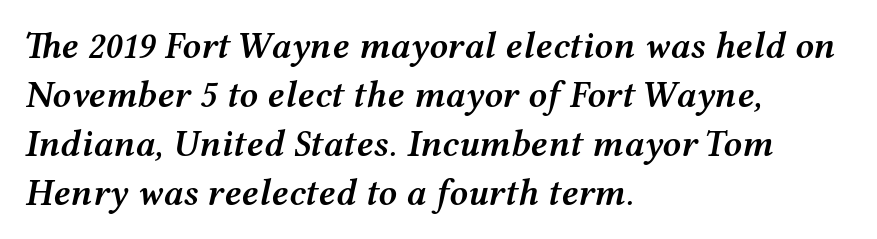
{"italic": "yes", "lean": "right", "slant_degrees": 12, "bold": "semi", "weight": "semibold", "width": "wide", "stroke_contrast": "medium", "x_height": "medium", "monospaced": "no", "underline": "no", "align": "left", "line_spacing": "normal", "line_spacing_ratio": 1.32, "letter_spacing": "normal", "letter_spacing_em": 0.0, "glyph_px": 37}
